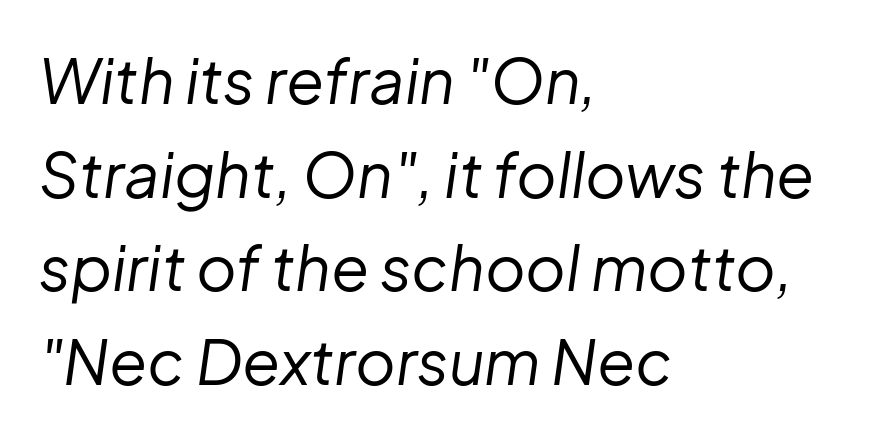
The image shows 62 px regular-weight type, italic (leaning right); set left-aligned, normal line spacing (1.51x), normal letter spacing, not underlined; low stroke contrast and a medium x-height.
